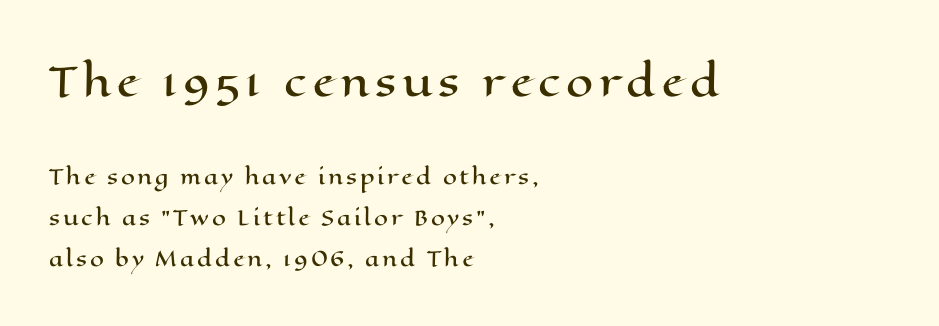
Q: Is the text italic (slanted)? A: No, it is upright.
Q: Is the text underlined? A: No.
Q: How is the paragraph aligned? A: Left-aligned.
Q: Is the spacing between lines tight, normal or loose? A: Loose.
Q: Which block of text is set in a larger size, the first (top) or the second (bottom)? A: The first (top) one.
Q: Width (condensed, normal, or wide)? A: Wide.
Q: Stroke contrast? A: High.
Q: x-height? A: Medium.
Q: Monospaced? A: No.
